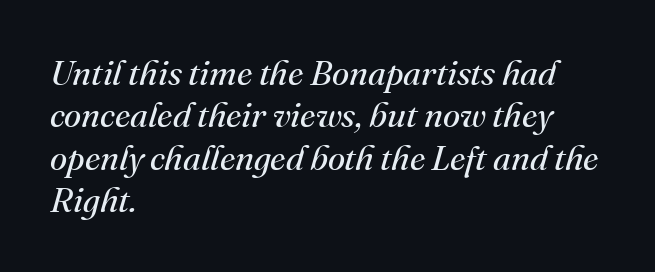
Are there feet on the stems? There are — it's a serif. The glyphs are unaccompanied by any horizontal stroke below them. You could not count columns in this text — the font is proportionally spaced. An italicized treatment has been applied to the whole sample. Observe the ordinary spacing: letters are neighbours, not strangers. Casual observation: everything's shoved over to the left.
